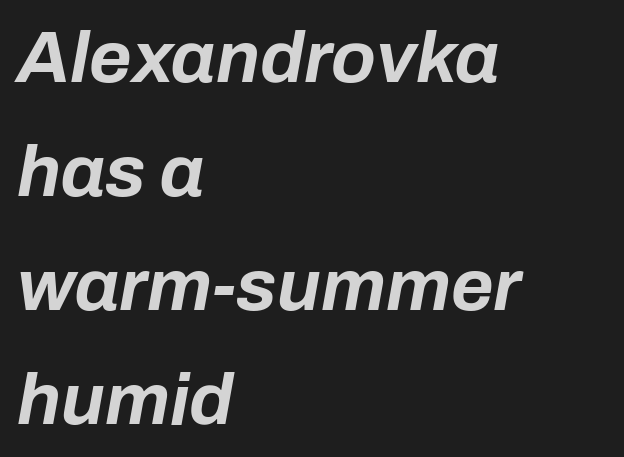
{"italic": "yes", "lean": "right", "slant_degrees": 10, "bold": "yes", "weight": "bold", "width": "normal", "stroke_contrast": "low", "x_height": "medium", "monospaced": "no", "underline": "no", "align": "left", "line_spacing": "normal", "line_spacing_ratio": 1.56, "letter_spacing": "normal", "letter_spacing_em": 0.0, "glyph_px": 73}
